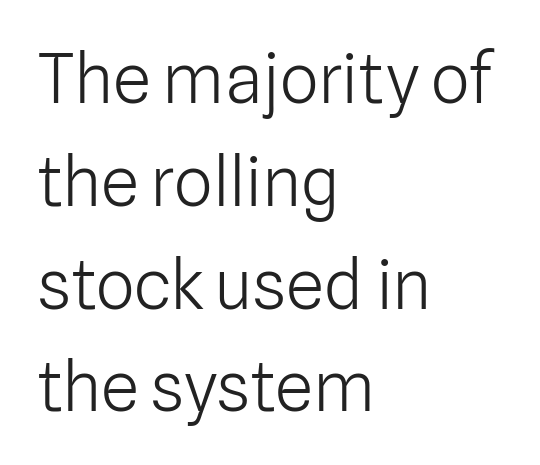
{"serif": "no", "italic": "no", "bold": "no", "weight": "light", "width": "normal", "stroke_contrast": "low", "x_height": "medium", "monospaced": "no", "underline": "no", "align": "left", "line_spacing": "normal", "line_spacing_ratio": 1.49, "letter_spacing": "normal", "letter_spacing_em": 0.0, "glyph_px": 69}
